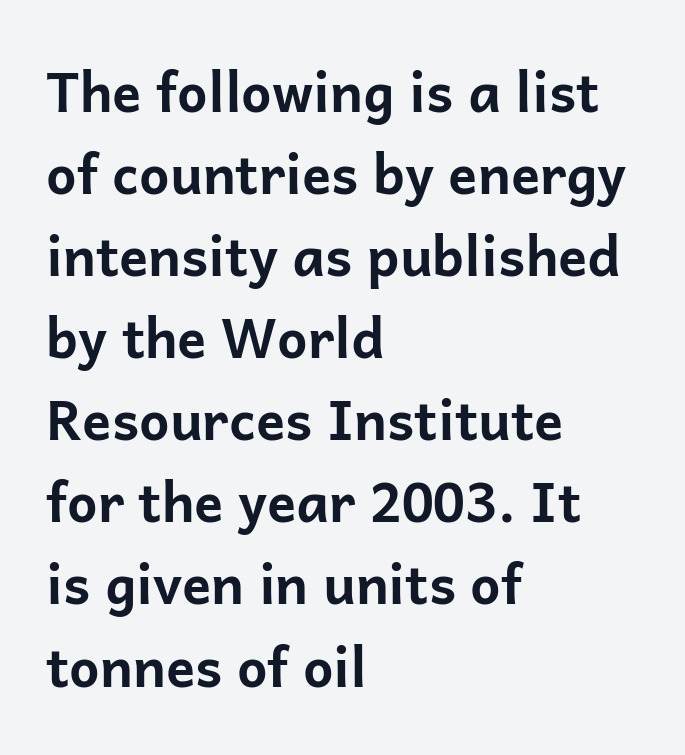
{"serif": "no", "italic": "no", "bold": "yes", "weight": "bold", "width": "normal", "stroke_contrast": "low", "x_height": "medium", "monospaced": "no", "underline": "no", "align": "left", "line_spacing": "normal", "line_spacing_ratio": 1.52, "letter_spacing": "normal", "letter_spacing_em": 0.0, "glyph_px": 54}
